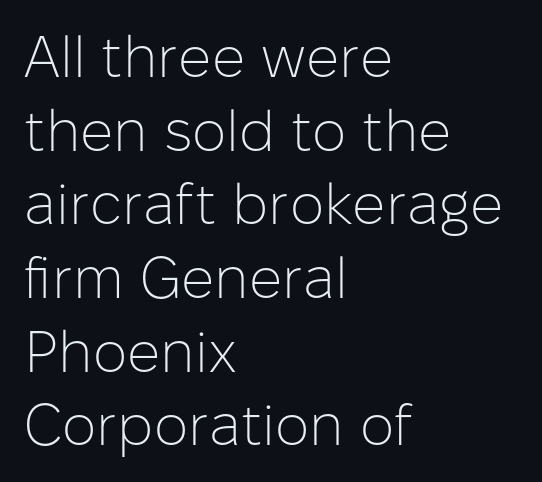
Q: Is the text bold? A: No.
Q: Is the text italic (slanted)? A: No, it is upright.
Q: Is the typeface a serif or a sans-serif typeface? A: Sans-serif.
Q: Is the text underlined? A: No.
Q: How is the paragraph aligned? A: Left-aligned.
Q: Is the spacing between letters normal or unusually wide? A: Normal.
Q: Is the spacing between lines tight, normal or loose? A: Normal.
Q: Width (condensed, normal, or wide)? A: Normal.
Q: Stroke contrast? A: Low.
Q: x-height? A: Medium.
Q: Monospaced? A: No.
